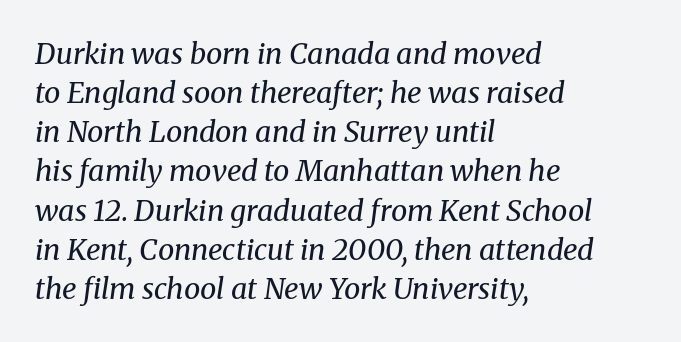
Yep, that's italic — everything's leaning. The lines are quadded left. Nobody touched the tracking dial on this one. The characters display serif detailing at their extremities. A normal amount of white space separates one row of letters from the next.
